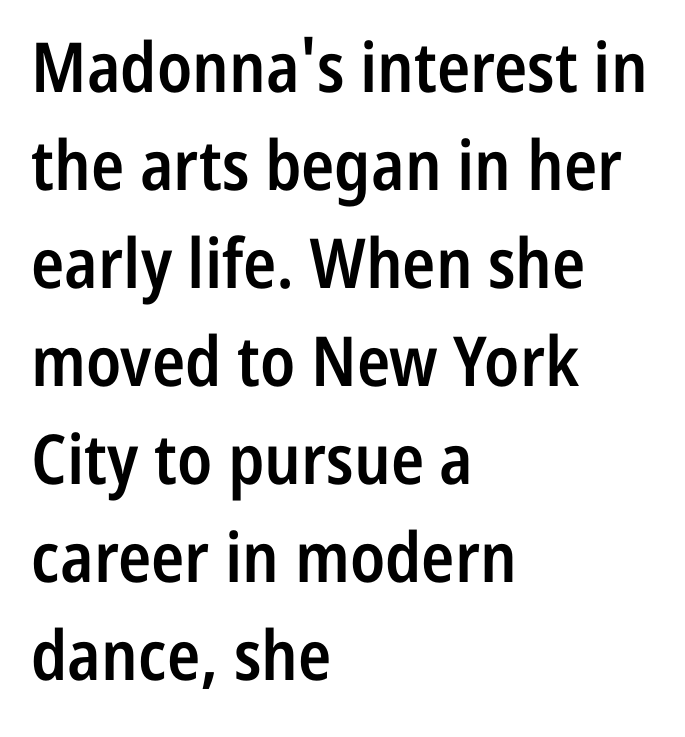
Q: Is the text bold? A: Semi-bold.
Q: Is the text italic (slanted)? A: No, it is upright.
Q: Is the typeface a serif or a sans-serif typeface? A: Sans-serif.
Q: Is the text underlined? A: No.
Q: How is the paragraph aligned? A: Left-aligned.
Q: Is the spacing between letters normal or unusually wide? A: Normal.
Q: Is the spacing between lines tight, normal or loose? A: Normal.
Q: Width (condensed, normal, or wide)? A: Condensed.
Q: Stroke contrast? A: Low.
Q: x-height? A: Medium.
Q: Monospaced? A: No.
